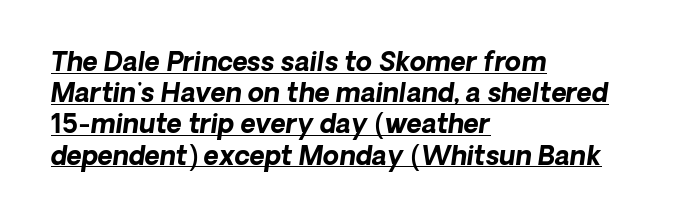
The image shows 26 px bold type, italic (leaning right); set left-aligned, line spacing 1.2x, normal letter spacing, underlined.
